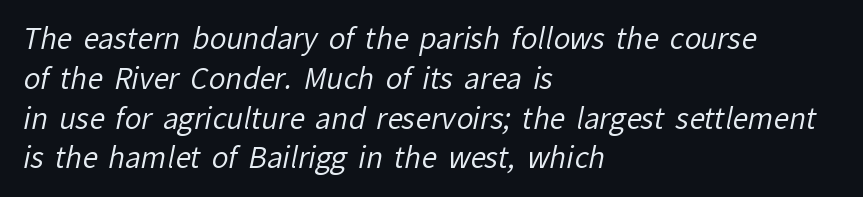
{"serif": "no", "bold": "no", "weight": "regular", "width": "normal", "stroke_contrast": "low", "x_height": "medium", "monospaced": "no", "underline": "no", "align": "left", "line_spacing": "normal", "line_spacing_ratio": 1.42, "letter_spacing": "normal", "letter_spacing_em": 0.0, "glyph_px": 28}
